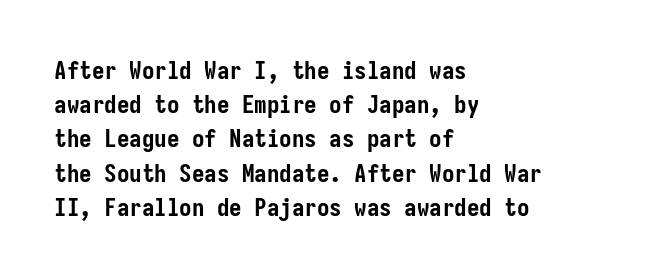
The lines in this sample share a left origin and differ only in where they stop. Summary of vertical rhythm: regular, with standard interline spacing. Italic: no, the glyphs are upright roman. The letterforms sit shoulder to shoulder at normal distance. Set as a true bold cut, around the 700 mark. The baseline area is clear.
